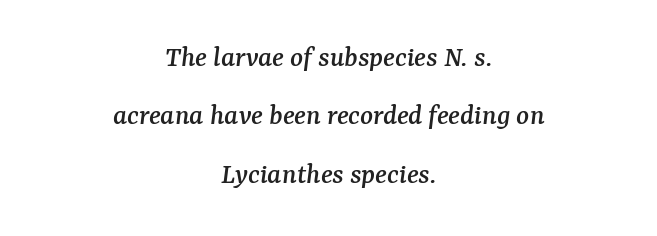
The image shows 30 px serif type, italic (leaning right); set centered, loose line spacing (1.95x), normal letter spacing, not underlined; medium stroke contrast and a medium x-height.
